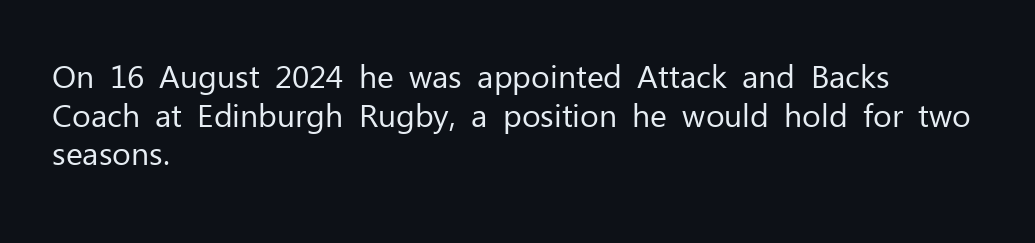
{"serif": "no", "italic": "no", "bold": "no", "weight": "regular", "width": "normal", "stroke_contrast": "low", "x_height": "medium", "monospaced": "no", "underline": "no", "align": "left", "line_spacing_ratio": 1.21, "letter_spacing": "normal", "letter_spacing_em": 0.0, "glyph_px": 32}
